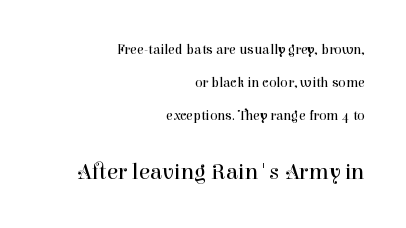
{"italic": "no", "bold": "no", "underline": "no", "align": "right", "line_spacing": "loose", "line_spacing_ratio": 2.35, "letter_spacing": "normal", "letter_spacing_em": 0.0, "larger_block": "second", "size_ratio": 1.64, "glyph_px": 23}
